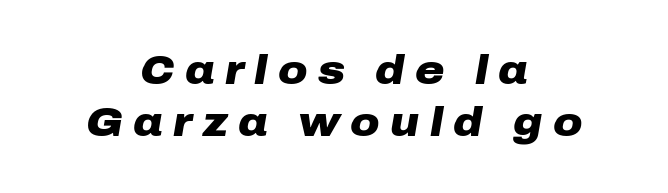
These lines are rendered in a variable-pitch font. Heavy, bold letterforms. Words appear elongated and porous because spacing is wide. Notice how descenders clear the ascenders below comfortably — that's standard leading.
